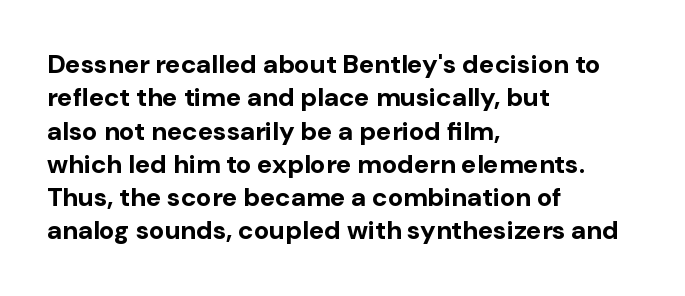
In terms of posture, this sample is upright. Look at the stroke-to-counter ratio: heavy, a bold. Notice how descenders clear the ascenders below comfortably — that's standard leading. The zone under the glyphs is completely vacant. The rendering keeps characters at their native spacing.
